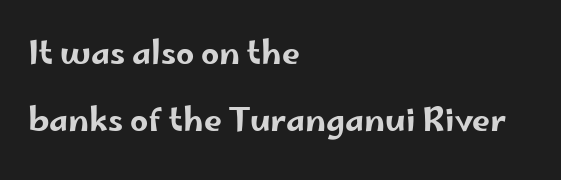
The image shows 32 px wide sans-serif type, upright; set left-aligned, loose line spacing (2.08x), normal letter spacing, not underlined; low stroke contrast and a small x-height.
